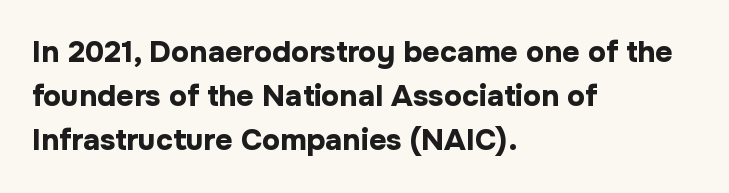
{"serif": "no", "italic": "no", "bold": "yes", "weight": "bold", "width": "normal", "stroke_contrast": "low", "x_height": "medium", "monospaced": "no", "underline": "no", "align": "left", "line_spacing": "normal", "line_spacing_ratio": 1.47, "letter_spacing": "normal", "letter_spacing_em": 0.0, "glyph_px": 30}
